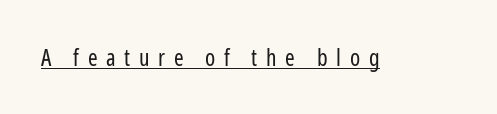
Q: Is the text bold? A: No.
Q: Is the text italic (slanted)? A: No, it is upright.
Q: Is the text underlined? A: Yes.
Q: Is the spacing between letters normal or unusually wide? A: Unusually wide.
